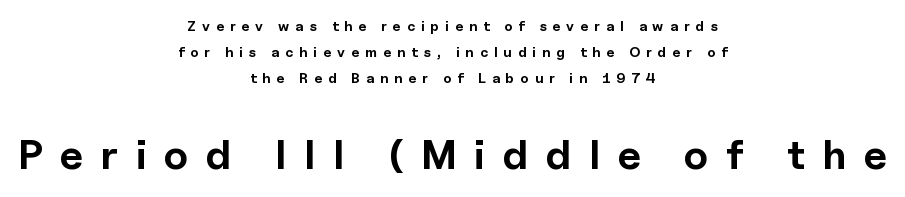
Substantial extra tracking has been applied to these lines. These lines are rendered in a variable-pitch font. Decoration check: the copy has no underline. Horizontal alignment here is central, giving a formal, balanced look. Classification — sans serif. Ascenders rise straight up at ninety degrees.
